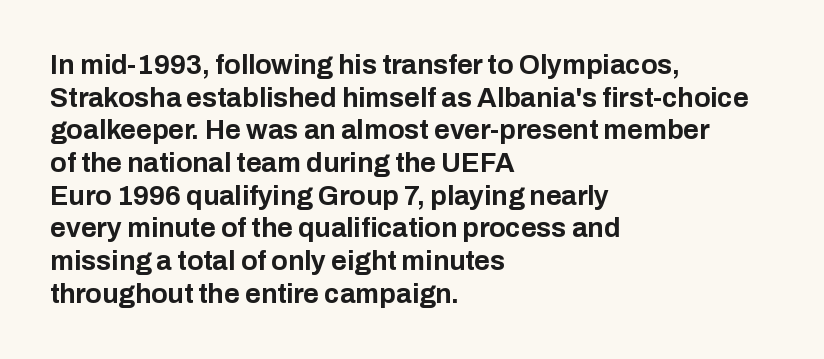
{"italic": "no", "bold": "yes", "underline": "no", "align": "left", "line_spacing_ratio": 1.21, "letter_spacing": "normal", "letter_spacing_em": 0.0, "glyph_px": 27}
